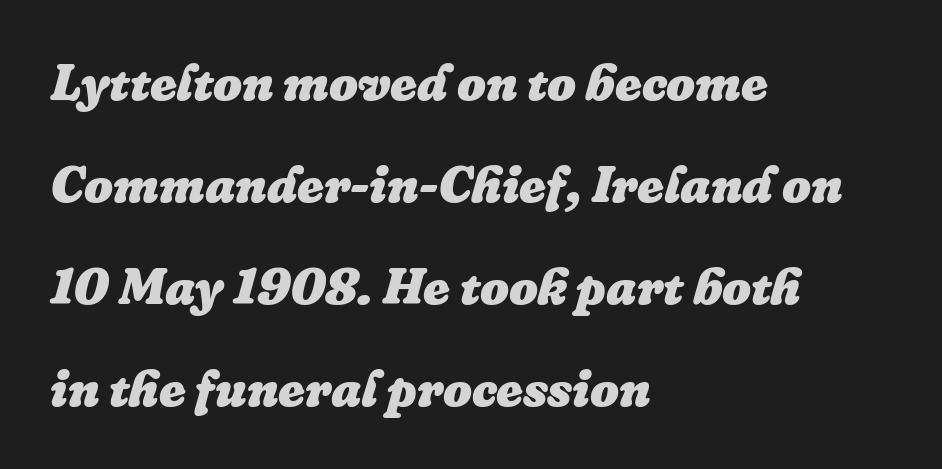
Q: Is the text bold? A: Yes.
Q: Is the text italic (slanted)? A: Yes, it leans right by about 16 degrees.
Q: Is the text underlined? A: No.
Q: How is the paragraph aligned? A: Left-aligned.
Q: Is the spacing between letters normal or unusually wide? A: Normal.
Q: Is the spacing between lines tight, normal or loose? A: Loose.
Q: Width (condensed, normal, or wide)? A: Normal.
Q: Stroke contrast? A: Low.
Q: x-height? A: Medium.
Q: Monospaced? A: No.
